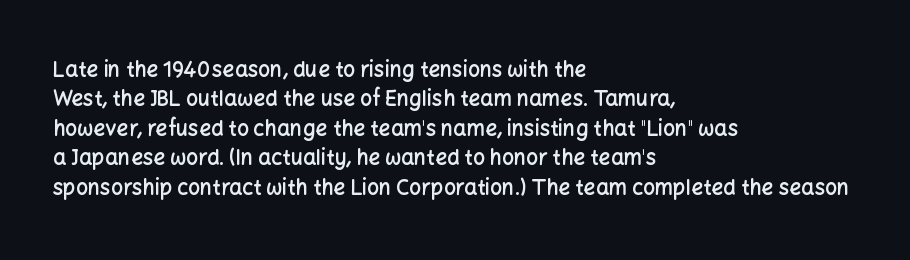
The image shows 21 px text type, upright; set left-aligned, normal line spacing (1.4x), normal letter spacing, not underlined.
